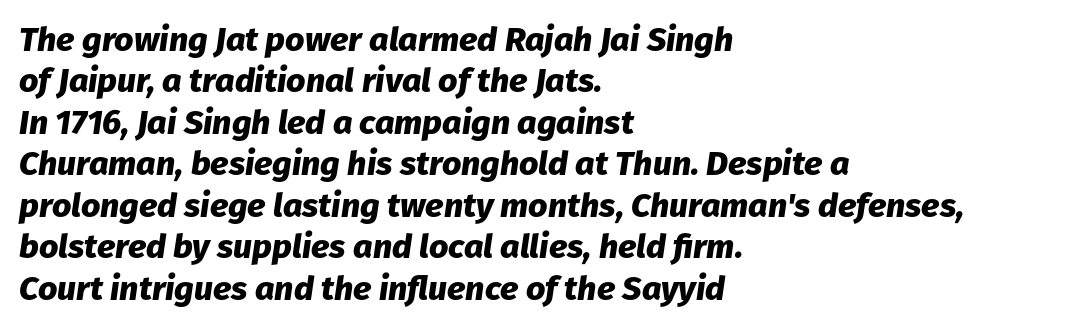
Q: Is the text bold? A: Yes.
Q: Is the text italic (slanted)? A: Yes, it leans right by about 8 degrees.
Q: Is the text underlined? A: No.
Q: How is the paragraph aligned? A: Left-aligned.
Q: Is the spacing between letters normal or unusually wide? A: Normal.
Q: Width (condensed, normal, or wide)? A: Normal.
Q: Stroke contrast? A: Low.
Q: x-height? A: Medium.
Q: Monospaced? A: No.
